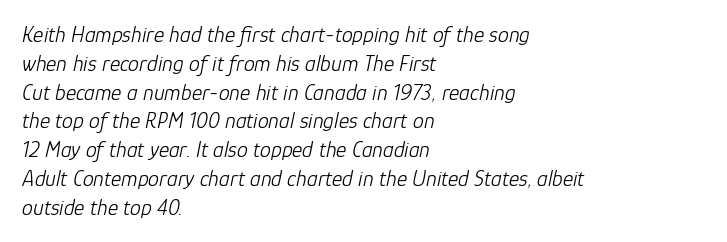
The image shows 22 px text type, italic (leaning right); set left-aligned, normal line spacing (1.31x), normal letter spacing, not underlined.
